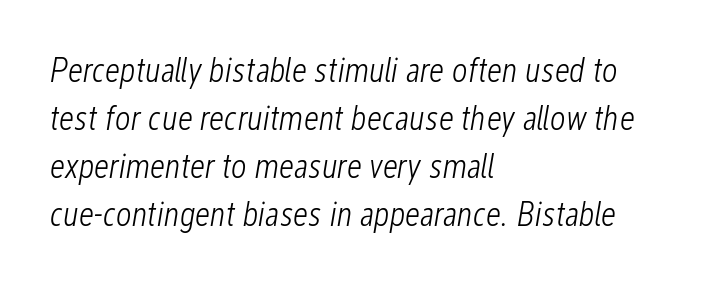
{"italic": "yes", "lean": "right", "slant_degrees": 12, "bold": "no", "weight": "light", "width": "condensed", "stroke_contrast": "low", "x_height": "medium", "monospaced": "no", "underline": "no", "align": "left", "line_spacing": "normal", "line_spacing_ratio": 1.41, "letter_spacing": "normal", "letter_spacing_em": 0.0, "glyph_px": 34}
